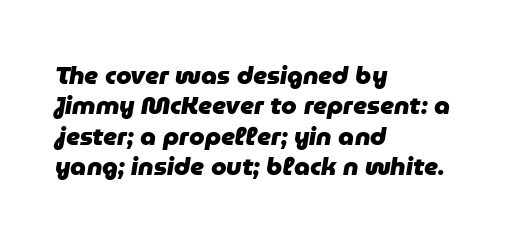
{"italic": "yes", "lean": "right", "slant_degrees": 9, "bold": "yes", "underline": "no", "align": "left", "line_spacing_ratio": 1.22, "letter_spacing": "normal", "letter_spacing_em": 0.0, "glyph_px": 25}
